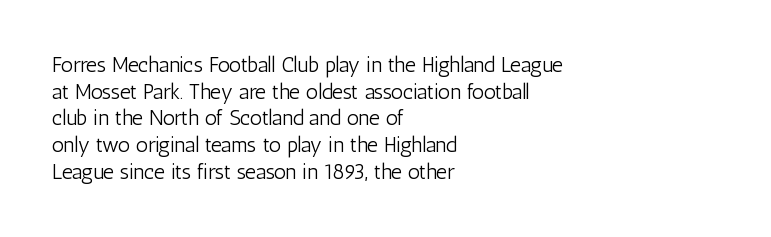
{"italic": "no", "bold": "no", "underline": "no", "align": "left", "line_spacing": "normal", "line_spacing_ratio": 1.27, "letter_spacing": "normal", "letter_spacing_em": 0.0, "glyph_px": 21}
